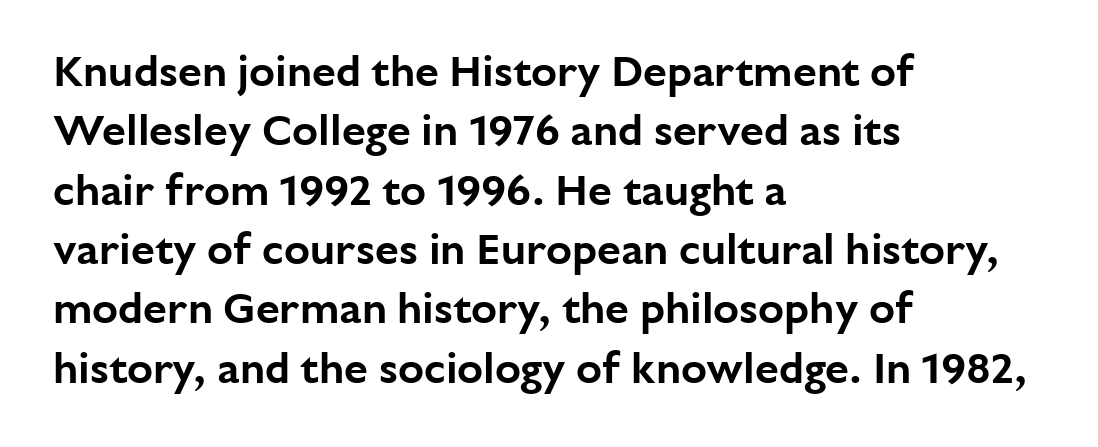
Posture: upright roman. Rows of type keep a routine distance in the vertical direction. Spacing between characters is what you'd get straight out of the box. Where is the straight margin? On the left.
